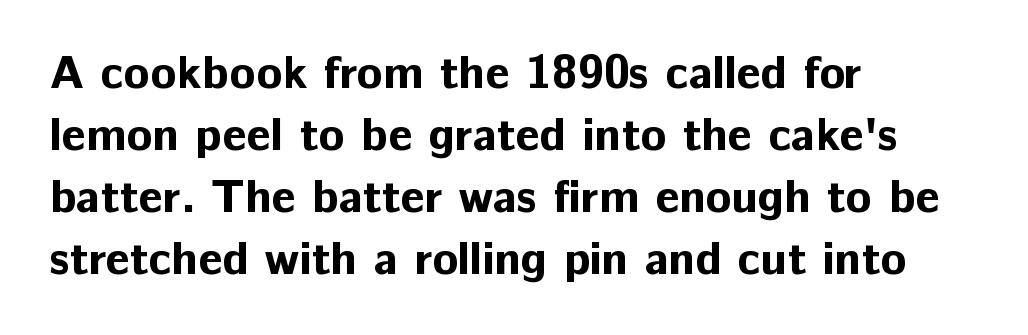
The image shows 47 px bold sans-serif type, upright; set left-aligned, normal line spacing (1.32x), normal letter spacing, not underlined; low stroke contrast and a medium x-height.
